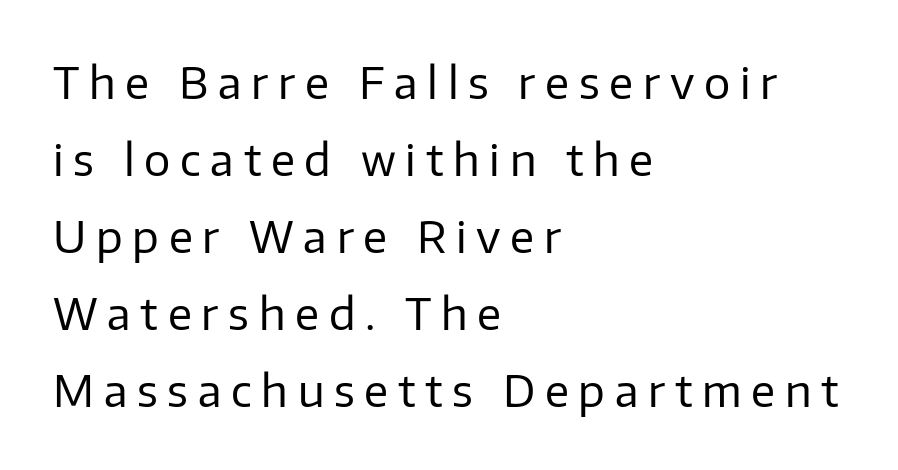
{"serif": "no", "italic": "no", "bold": "no", "weight": "regular", "width": "normal", "stroke_contrast": "low", "x_height": "medium", "monospaced": "no", "underline": "no", "align": "left", "line_spacing_ratio": 1.75, "letter_spacing": "wide", "letter_spacing_em": 0.22, "glyph_px": 44}
